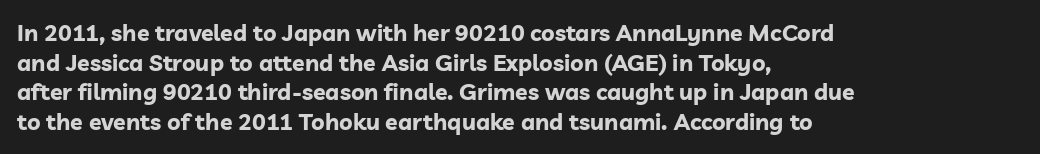
{"italic": "no", "bold": "yes", "underline": "no", "align": "left", "line_spacing": "normal", "line_spacing_ratio": 1.29, "letter_spacing": "normal", "letter_spacing_em": 0.0, "glyph_px": 23}
